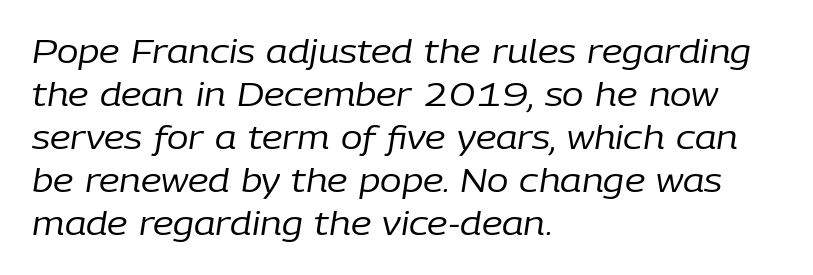
{"italic": "yes", "lean": "right", "slant_degrees": 9, "bold": "no", "weight": "regular", "width": "normal", "stroke_contrast": "low", "x_height": "medium", "monospaced": "no", "underline": "no", "align": "left", "line_spacing": "normal", "line_spacing_ratio": 1.34, "letter_spacing": "normal", "letter_spacing_em": 0.0, "glyph_px": 32}
